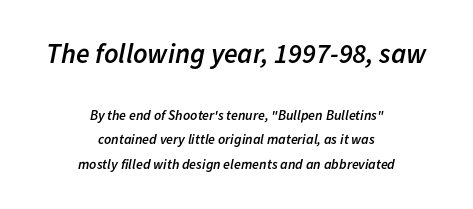
A typesetter would mark this as italic. Tracking value appears to be zero — textbook default spacing. Stems and bowls a touch heavier than normal — semibold. Nobody drew a line under any word here. The rendering uses natural spacing where letterforms have individual widths.
